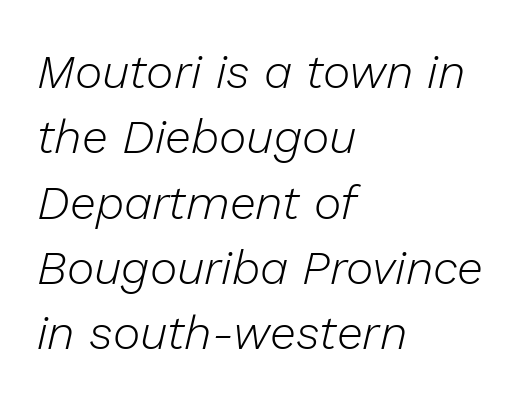
Q: Is the text bold? A: No.
Q: Is the text italic (slanted)? A: Yes, it leans right by about 13 degrees.
Q: Is the text underlined? A: No.
Q: How is the paragraph aligned? A: Left-aligned.
Q: Is the spacing between letters normal or unusually wide? A: Normal.
Q: Is the spacing between lines tight, normal or loose? A: Normal.
Q: Width (condensed, normal, or wide)? A: Normal.
Q: Stroke contrast? A: Low.
Q: x-height? A: Medium.
Q: Monospaced? A: No.
